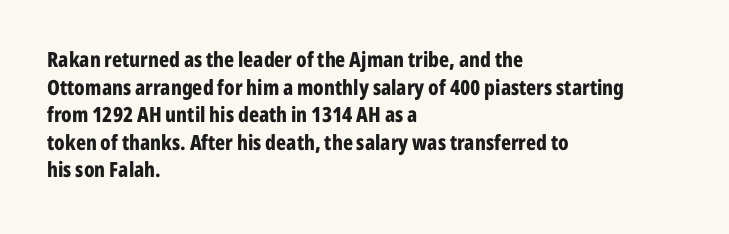
Q: Is the text bold? A: Yes.
Q: Is the text italic (slanted)? A: No, it is upright.
Q: Is the text underlined? A: No.
Q: How is the paragraph aligned? A: Left-aligned.
Q: Is the spacing between letters normal or unusually wide? A: Normal.
Q: Is the spacing between lines tight, normal or loose? A: Normal.
